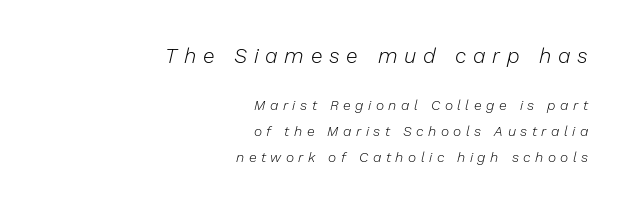
The image shows 21 px text type, italic (leaning right); set right-aligned, line spacing 1.84x, unusually wide letter spacing (+0.32 em), not underlined; the first (top) block is 1.5x larger.
